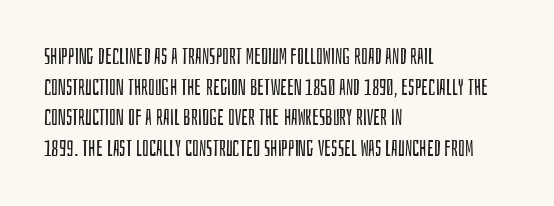
The image shows 22 px text type, upright; set left-aligned, normal line spacing (1.39x), normal letter spacing, not underlined.
